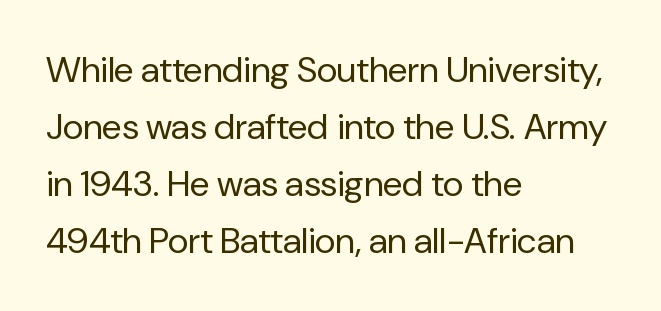
Q: Is the text bold? A: No.
Q: Is the text italic (slanted)? A: No, it is upright.
Q: Is the typeface a serif or a sans-serif typeface? A: Sans-serif.
Q: Is the text underlined? A: No.
Q: How is the paragraph aligned? A: Left-aligned.
Q: Is the spacing between letters normal or unusually wide? A: Normal.
Q: Is the spacing between lines tight, normal or loose? A: Normal.
Q: Width (condensed, normal, or wide)? A: Normal.
Q: Stroke contrast? A: Low.
Q: x-height? A: Medium.
Q: Monospaced? A: No.
